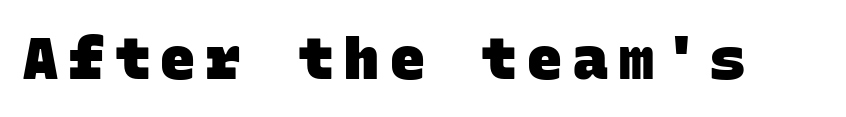
{"serif": "no", "bold": "yes", "weight": "heavy", "width": "normal", "stroke_contrast": "low", "x_height": "large", "monospaced": "yes", "underline": "no", "glyph_px": 58}
